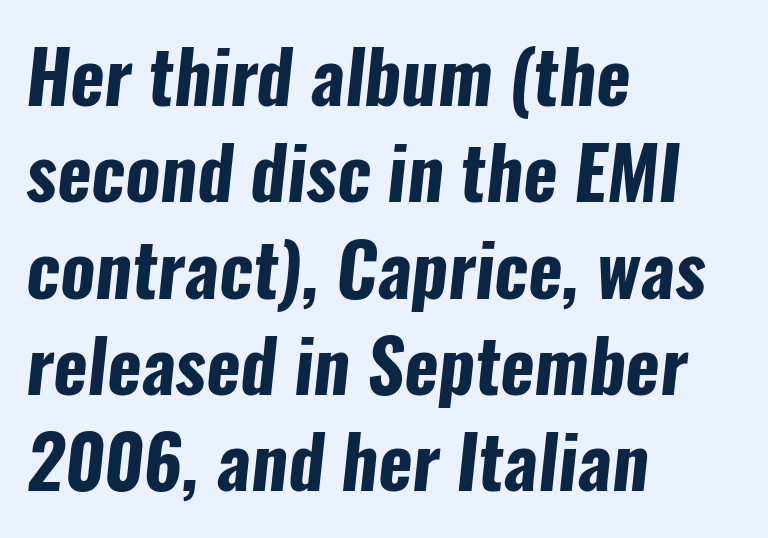
Q: Is the text bold? A: Yes.
Q: Is the typeface a serif or a sans-serif typeface? A: Sans-serif.
Q: Is the text underlined? A: No.
Q: How is the paragraph aligned? A: Left-aligned.
Q: Is the spacing between letters normal or unusually wide? A: Normal.
Q: Is the spacing between lines tight, normal or loose? A: Normal.
Q: Width (condensed, normal, or wide)? A: Condensed.
Q: Stroke contrast? A: Low.
Q: x-height? A: Medium.
Q: Monospaced? A: No.
